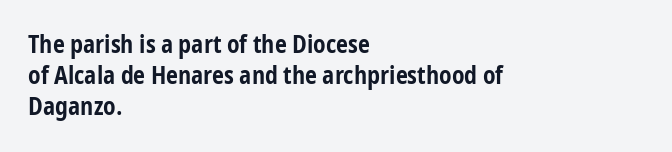
{"italic": "no", "bold": "yes", "underline": "no", "align": "left", "line_spacing": "normal", "line_spacing_ratio": 1.29, "letter_spacing": "normal", "letter_spacing_em": 0.0, "glyph_px": 24}
